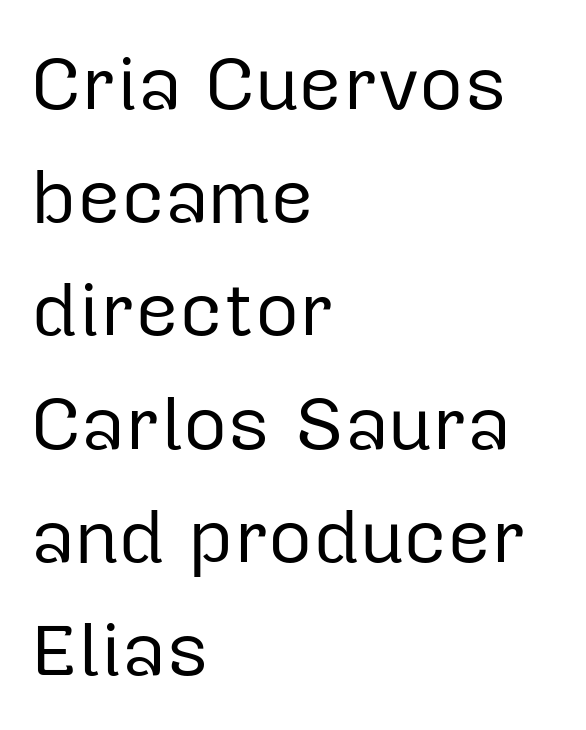
The image shows 76 px regular-weight sans-serif type, upright; set left-aligned, normal line spacing (1.49x), normal letter spacing, not underlined; low stroke contrast and a medium x-height.
